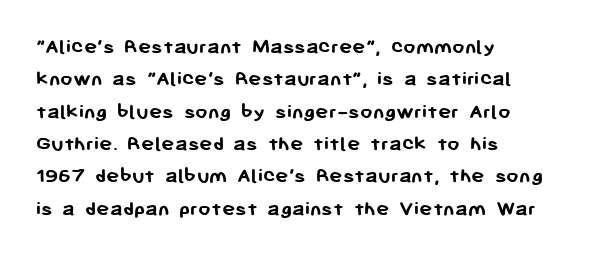
Q: Is the text bold? A: Yes.
Q: Is the text italic (slanted)? A: No, it is upright.
Q: Is the text underlined? A: No.
Q: How is the paragraph aligned? A: Left-aligned.
Q: Is the spacing between letters normal or unusually wide? A: Normal.
Q: Is the spacing between lines tight, normal or loose? A: Normal.
